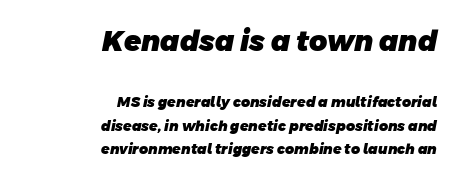
The image shows 28 px heavy sans-serif type; set right-aligned, normal line spacing (1.68x), normal letter spacing, not underlined; the first (top) block is 2.0x larger; low stroke contrast and a large x-height.
